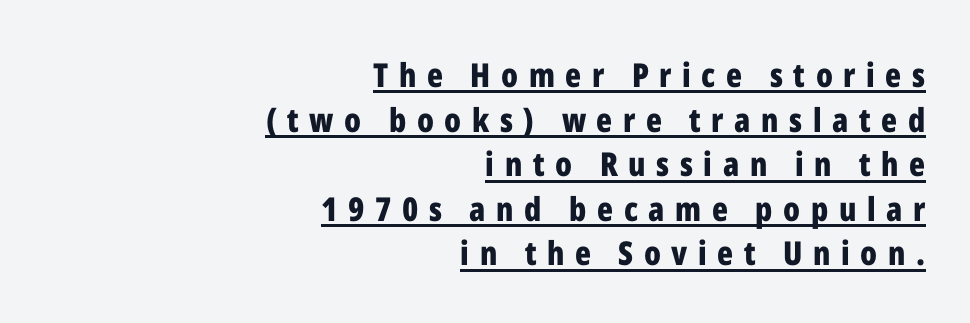
Q: Is the text bold? A: Yes.
Q: Is the text italic (slanted)? A: No, it is upright.
Q: Is the typeface a serif or a sans-serif typeface? A: Sans-serif.
Q: Is the text underlined? A: Yes.
Q: How is the paragraph aligned? A: Right-aligned.
Q: Is the spacing between letters normal or unusually wide? A: Unusually wide.
Q: Is the spacing between lines tight, normal or loose? A: Normal.
Q: Width (condensed, normal, or wide)? A: Condensed.
Q: Stroke contrast? A: Low.
Q: x-height? A: Medium.
Q: Monospaced? A: No.
